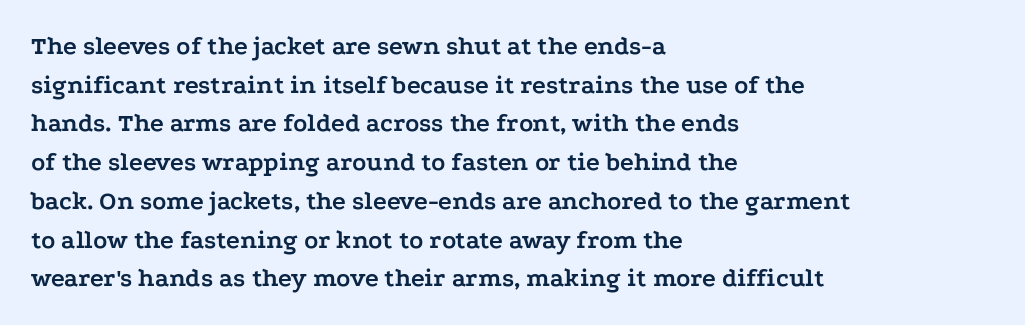
The image shows 26 px bold type, upright; set left-aligned, normal line spacing (1.49x), normal letter spacing, not underlined.
